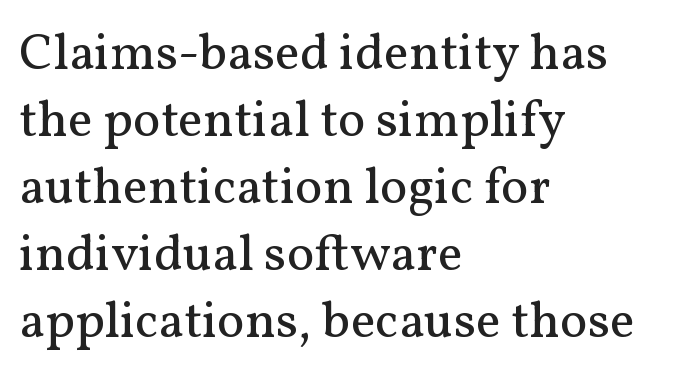
{"serif": "yes", "italic": "no", "bold": "no", "weight": "regular", "width": "normal", "stroke_contrast": "medium", "x_height": "medium", "monospaced": "no", "underline": "no", "align": "left", "line_spacing": "normal", "line_spacing_ratio": 1.29, "letter_spacing": "normal", "letter_spacing_em": 0.0, "glyph_px": 52}
